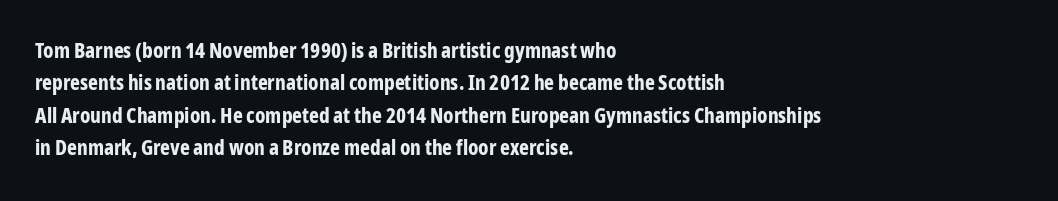
{"italic": "no", "bold": "yes", "underline": "no", "align": "left", "line_spacing": "normal", "line_spacing_ratio": 1.54, "letter_spacing": "normal", "letter_spacing_em": 0.0, "glyph_px": 21}
